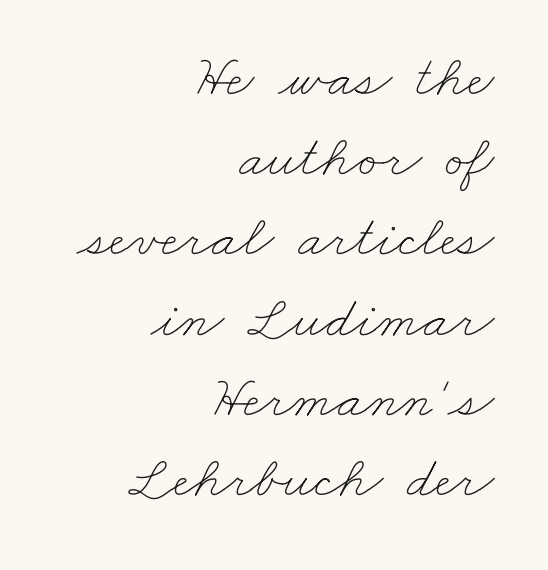
Check the space under the baseline: it is left empty. Do the characters align in a grid? No, the font is proportional. Successive baselines arrive at the customary interval. Where is the straight margin? On the right. Caption: standard tracking, unaltered. No letter is thick-stroked: the sample isn't bold.
